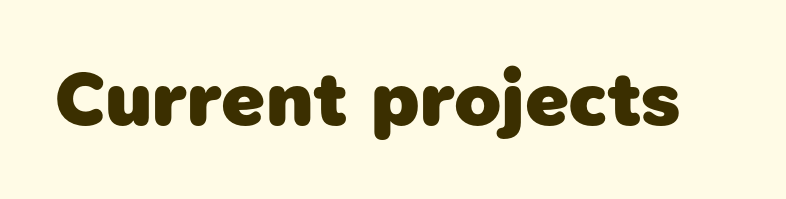
{"serif": "no", "bold": "yes", "weight": "heavy", "width": "normal", "stroke_contrast": "low", "x_height": "medium", "monospaced": "no", "underline": "no", "letter_spacing": "normal", "letter_spacing_em": 0.0, "glyph_px": 77}
